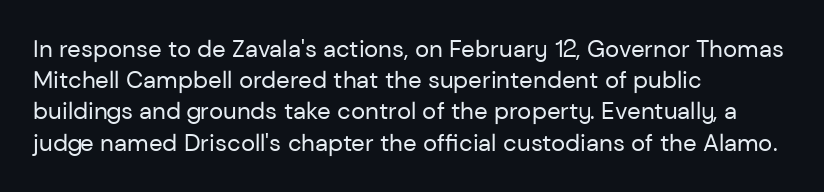
{"italic": "no", "bold": "no", "underline": "no", "align": "left", "line_spacing": "normal", "line_spacing_ratio": 1.3, "letter_spacing": "normal", "letter_spacing_em": 0.0, "glyph_px": 24}
